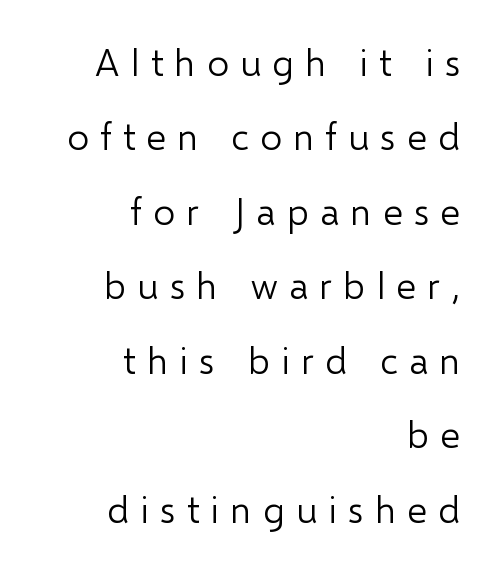
Q: Is the text bold? A: No.
Q: Is the text italic (slanted)? A: No, it is upright.
Q: Is the typeface a serif or a sans-serif typeface? A: Sans-serif.
Q: Is the text underlined? A: No.
Q: How is the paragraph aligned? A: Right-aligned.
Q: Is the spacing between letters normal or unusually wide? A: Unusually wide.
Q: Is the spacing between lines tight, normal or loose? A: Loose.
Q: Width (condensed, normal, or wide)? A: Normal.
Q: Stroke contrast? A: Low.
Q: x-height? A: Medium.
Q: Monospaced? A: No.
